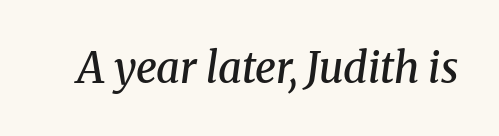
{"serif": "yes", "italic": "yes", "lean": "right", "slant_degrees": 8, "bold": "semi", "weight": "semibold", "width": "normal", "stroke_contrast": "medium", "x_height": "medium", "monospaced": "no", "underline": "no", "letter_spacing": "normal", "letter_spacing_em": 0.0, "glyph_px": 42}
